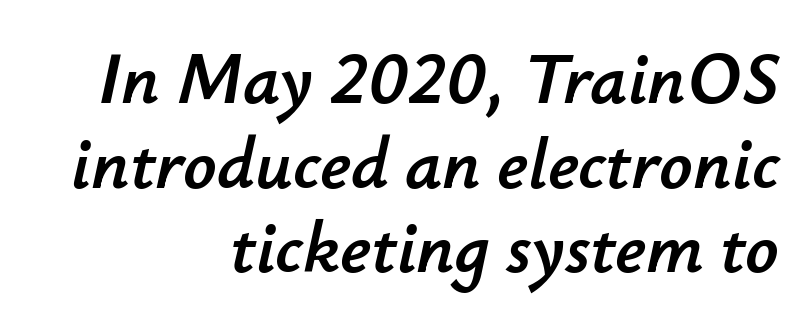
Q: Is the text italic (slanted)? A: Yes, it leans right by about 12 degrees.
Q: Is the text underlined? A: No.
Q: How is the paragraph aligned? A: Right-aligned.
Q: Is the spacing between letters normal or unusually wide? A: Normal.
Q: Width (condensed, normal, or wide)? A: Normal.
Q: Stroke contrast? A: Low.
Q: x-height? A: Small.
Q: Monospaced? A: No.
